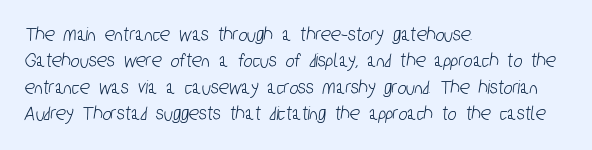
The image shows 21 px text type; set left-aligned, normal line spacing (1.26x), normal letter spacing, not underlined.
